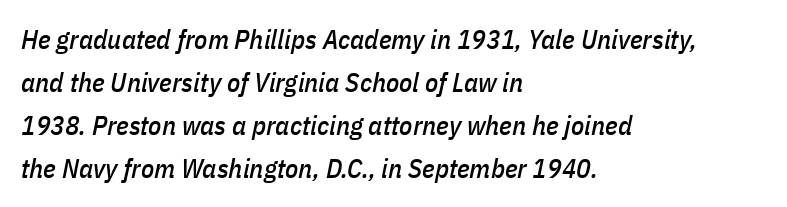
{"italic": "yes", "lean": "right", "slant_degrees": 11, "underline": "no", "align": "left", "line_spacing": "normal", "line_spacing_ratio": 1.59, "letter_spacing": "normal", "letter_spacing_em": 0.0, "glyph_px": 27}
